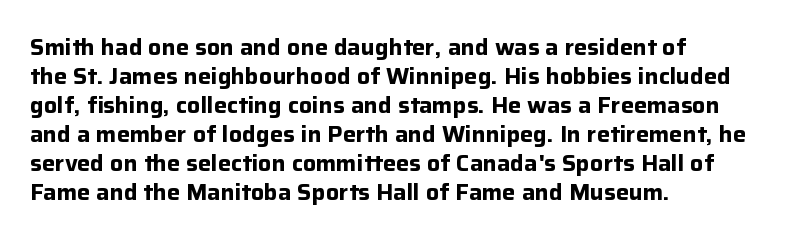
{"italic": "no", "bold": "yes", "underline": "no", "align": "left", "line_spacing": "normal", "line_spacing_ratio": 1.32, "letter_spacing": "normal", "letter_spacing_em": 0.0, "glyph_px": 22}
